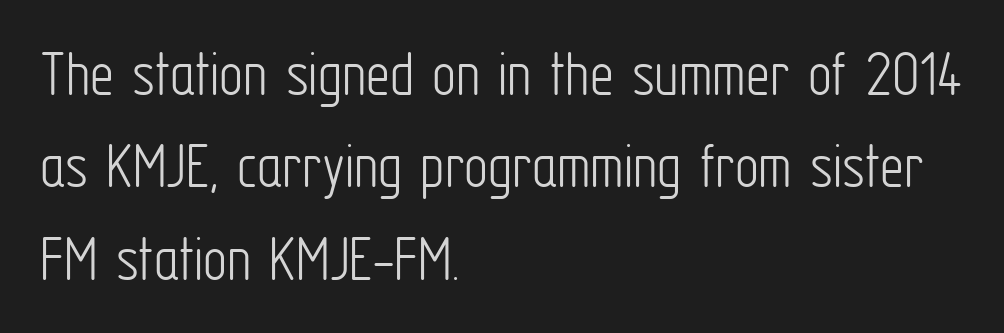
{"serif": "no", "italic": "no", "bold": "no", "weight": "light", "width": "condensed", "stroke_contrast": "low", "x_height": "medium", "monospaced": "no", "underline": "no", "align": "left", "line_spacing": "normal", "line_spacing_ratio": 1.38, "letter_spacing": "normal", "letter_spacing_em": 0.0, "glyph_px": 67}
